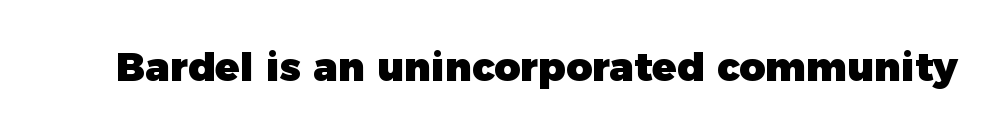
Weight: bold. This rendering leaves character spacing at its baseline value. Posture: vertical. Has an underline been added? It has not. What kind of face is this? One without serifs — a sans. Is this a fixed-width face? No — the glyphs have proportional, varying widths.
